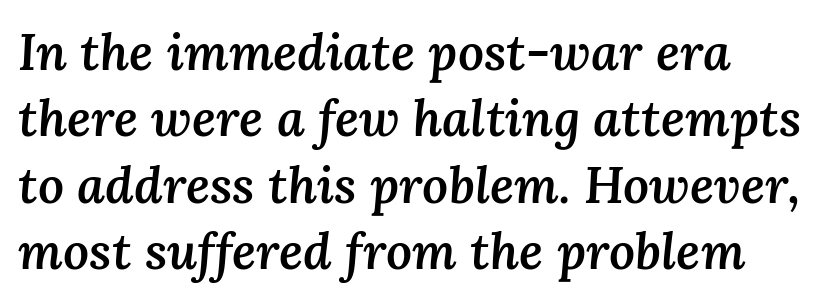
The image shows 51 px semibold type, italic (leaning right); set left-aligned, normal line spacing (1.3x), normal letter spacing, not underlined; medium stroke contrast and a medium x-height.
